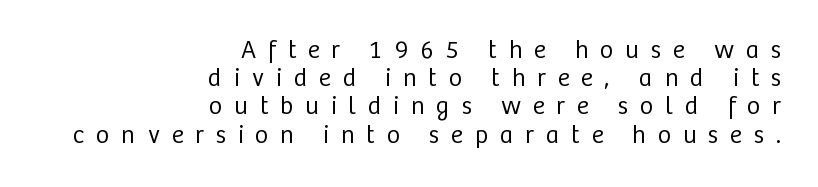
Any mark beneath the type? The region is blank. On a weight scale, this lands at 450 or below. Where is the straight margin? On the right. The rendering uses a small line-height, squeezing the rows. Letter spacing: wide. Do the letters lean? They stand straight.
